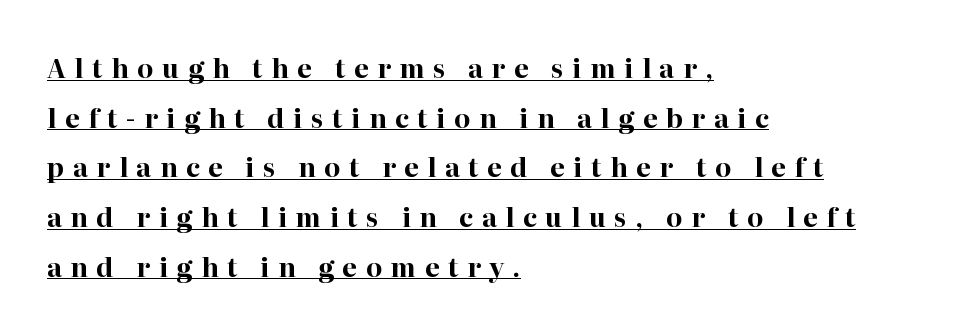
{"italic": "no", "bold": "yes", "underline": "yes", "align": "left", "line_spacing": "loose", "line_spacing_ratio": 1.91, "letter_spacing": "wide", "letter_spacing_em": 0.33, "glyph_px": 26}
